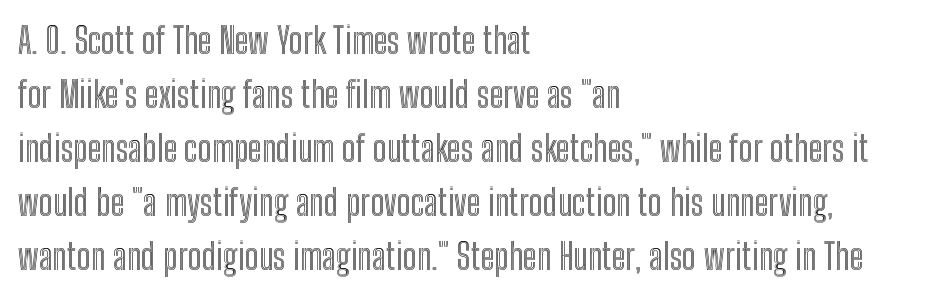
Q: Is the text italic (slanted)? A: No, it is upright.
Q: Is the text underlined? A: No.
Q: How is the paragraph aligned? A: Left-aligned.
Q: Is the spacing between letters normal or unusually wide? A: Normal.
Q: Is the spacing between lines tight, normal or loose? A: Normal.
Q: Width (condensed, normal, or wide)? A: Condensed.
Q: x-height? A: Medium.
Q: Monospaced? A: No.
